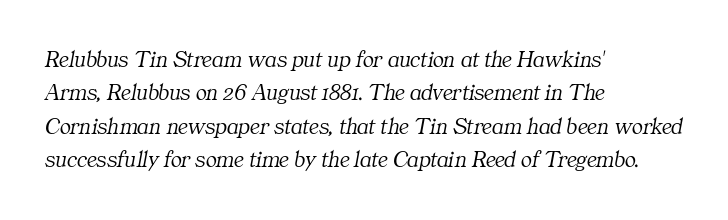
The image shows 23 px text type, italic (leaning right); set left-aligned, normal line spacing (1.45x), normal letter spacing, not underlined.
